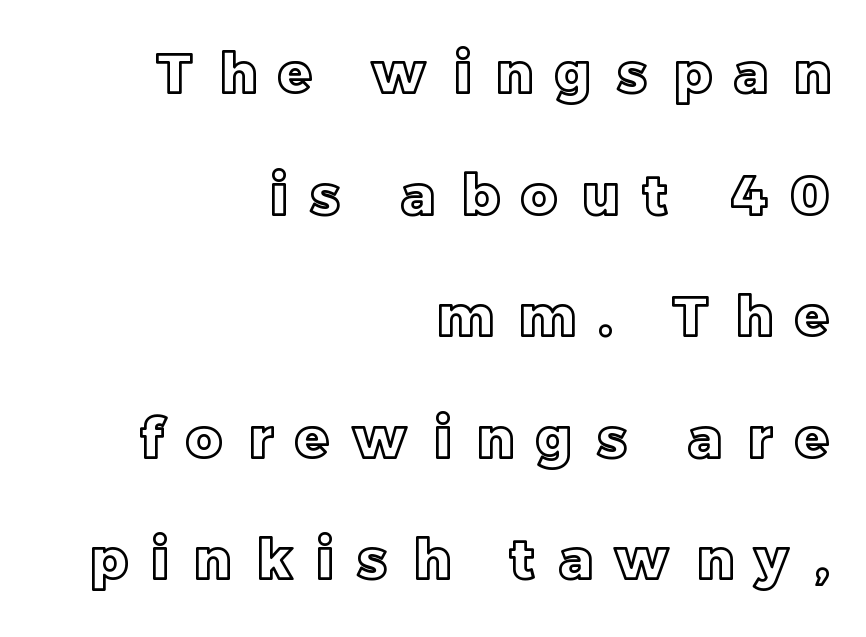
{"italic": "no", "width": "normal", "x_height": "large", "monospaced": "no", "underline": "no", "align": "right", "line_spacing": "loose", "line_spacing_ratio": 2.21, "letter_spacing": "wide", "letter_spacing_em": 0.45, "glyph_px": 55}
